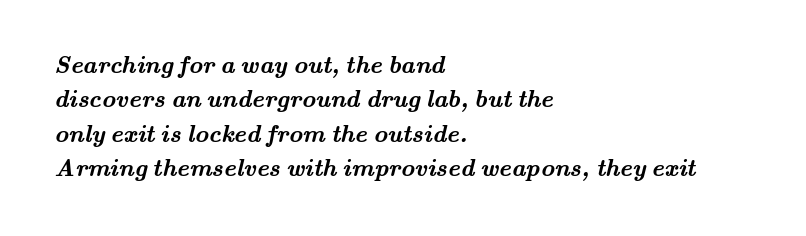
Caption: bold face, heavy strokes. Notice how descenders clear the ascenders below comfortably — that's standard leading. The specimen omits any rule beneath the text block's lines. Words appear dense and cohesive because spacing is normal. Visually the block forms a straight wall on the left and a jagged coastline on the right.
